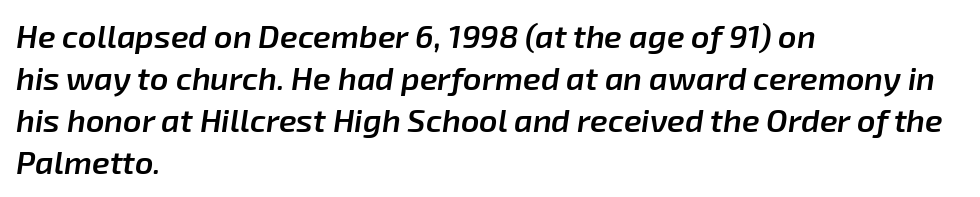
Visually the block forms a straight wall on the left and a jagged coastline on the right. The specimen reads as italic at a glance. Here the designer chose a conventional face with non-uniform glyph widths. Bare-footed words on every line.
